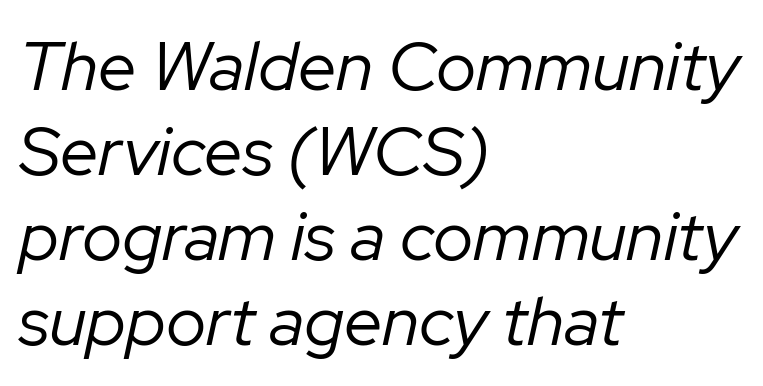
{"italic": "yes", "lean": "right", "slant_degrees": 12, "bold": "no", "weight": "regular", "width": "normal", "stroke_contrast": "low", "x_height": "medium", "monospaced": "no", "underline": "no", "align": "left", "line_spacing_ratio": 1.23, "letter_spacing": "normal", "letter_spacing_em": 0.0, "glyph_px": 69}
